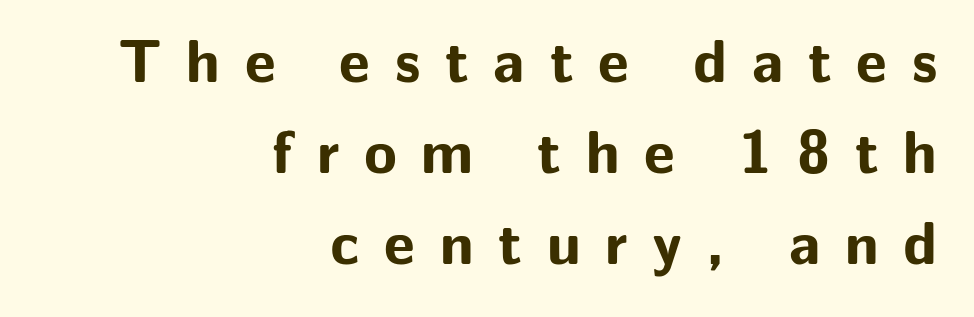
The image shows 60 px bold sans-serif type, upright; set right-aligned, normal line spacing (1.52x), unusually wide letter spacing (+0.41 em), not underlined; low stroke contrast and a medium x-height.
